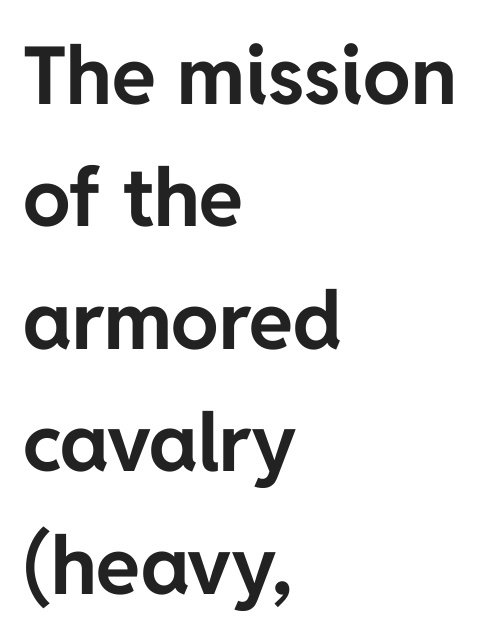
Every character sits straight up, as roman type does. Observe the absence of serifs on each vertical stroke in this sample. Note the varied advance widths — an 'i' is clearly narrower than an 'm'. Each word holds together tightly as a unit, with standard inter-letter gaps. Notice how the passage keeps a crisp vertical edge on the left only.
